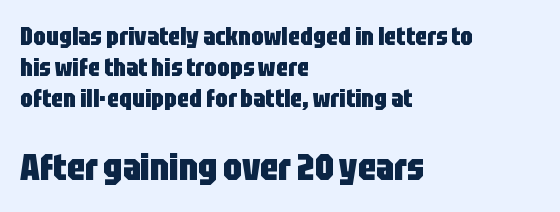
The image shows 37 px heavy, condensed sans-serif type, upright; set left-aligned, line spacing 1.24x, normal letter spacing, not underlined; the second (bottom) block is 1.48x larger; low stroke contrast and a large x-height.
